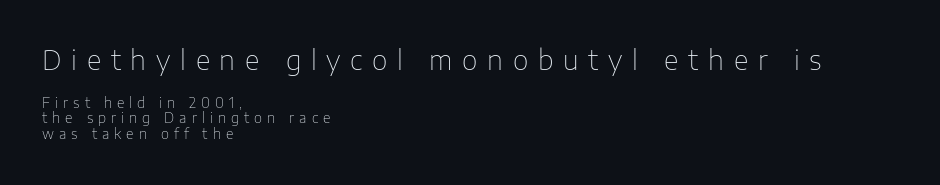
The image shows 27 px text type, upright; set left-aligned, tight line spacing (1.09x), unusually wide letter spacing (+0.36 em), not underlined; the first (top) block is 1.93x larger.
